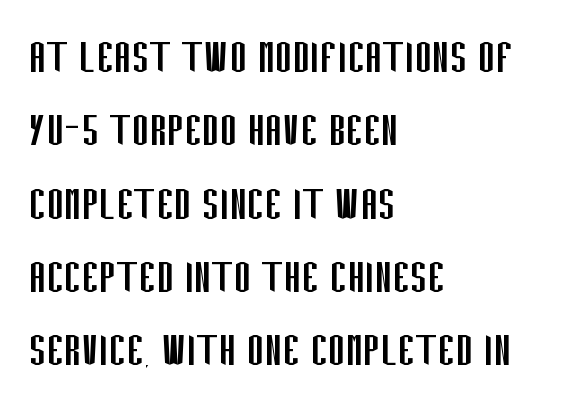
{"serif": "no", "italic": "no", "bold": "no", "weight": "regular", "width": "condensed", "stroke_contrast": "low", "x_height": "large", "monospaced": "no", "underline": "no", "align": "left", "line_spacing": "normal", "line_spacing_ratio": 1.41, "letter_spacing": "normal", "letter_spacing_em": 0.0, "glyph_px": 52}
